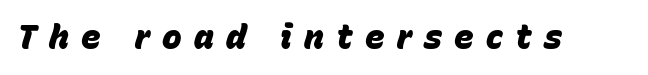
A bare baseline throughout the passage. Slant detected: the letters are inclined. In terms of weight, the rendering is a true, heavy bold. Proportional: the letters do not fall into vertical columns. Tracking here is generous; glyphs stand well apart from one another.
